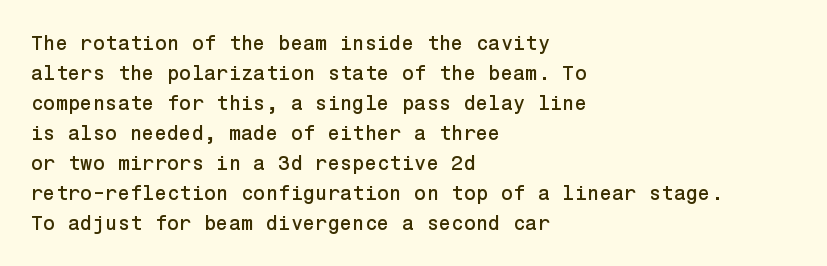
{"italic": "no", "underline": "no", "align": "left", "line_spacing": "normal", "line_spacing_ratio": 1.5, "letter_spacing": "normal", "letter_spacing_em": 0.0, "glyph_px": 20}
